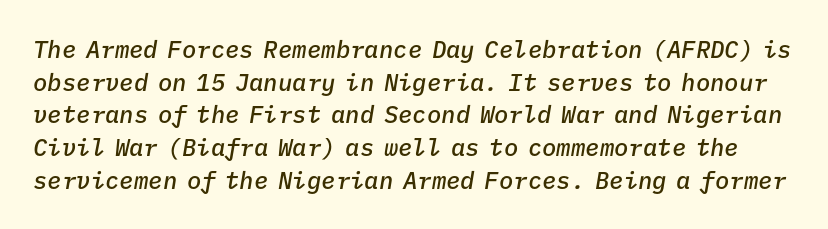
Q: Is the text bold? A: Semi-bold.
Q: Is the text italic (slanted)? A: Yes, it leans right by about 9 degrees.
Q: Is the text underlined? A: No.
Q: Is the spacing between letters normal or unusually wide? A: Normal.
Q: Is the spacing between lines tight, normal or loose? A: Normal.
